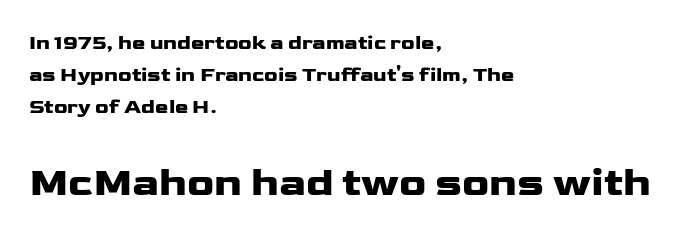
The image shows 40 px wide sans-serif type, upright; set left-aligned, normal line spacing (1.59x), normal letter spacing, not underlined; the second (bottom) block is 2.0x larger; low stroke contrast and a medium x-height.
